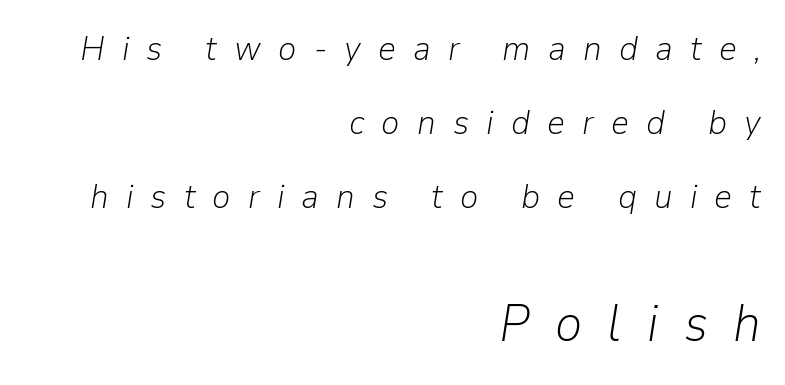
Q: Is the text bold? A: No.
Q: Is the text italic (slanted)? A: Yes, it leans right by about 9 degrees.
Q: Is the text underlined? A: No.
Q: How is the paragraph aligned? A: Right-aligned.
Q: Is the spacing between letters normal or unusually wide? A: Unusually wide.
Q: Is the spacing between lines tight, normal or loose? A: Loose.
Q: Which block of text is set in a larger size, the first (top) or the second (bottom)? A: The second (bottom) one.
Q: Width (condensed, normal, or wide)? A: Normal.
Q: Stroke contrast? A: Low.
Q: x-height? A: Medium.
Q: Monospaced? A: No.
